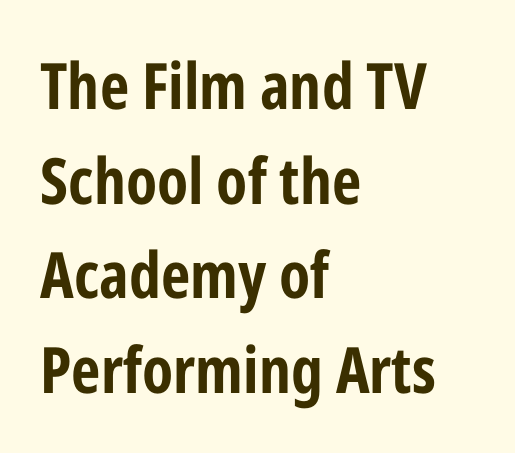
The tracking reads as untouched default to a designer's eye. Unlike a traditional serif, this face leaves its strokes unadorned. The type sits square on the baseline with zero lean. These lines are set flush left with a ragged right edge.
